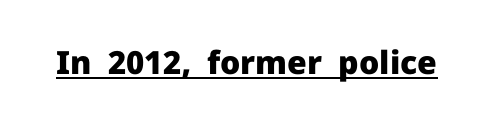
Q: Is the text bold? A: Yes.
Q: Is the text italic (slanted)? A: No, it is upright.
Q: Is the typeface a serif or a sans-serif typeface? A: Sans-serif.
Q: Is the text underlined? A: Yes.
Q: Is the spacing between letters normal or unusually wide? A: Normal.
Q: Width (condensed, normal, or wide)? A: Normal.
Q: Stroke contrast? A: Low.
Q: x-height? A: Medium.
Q: Monospaced? A: No.
